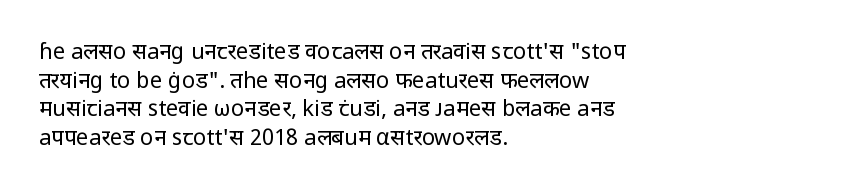
The image shows 22 px text type, upright; set left-aligned, normal line spacing (1.3x), normal letter spacing, not underlined.
